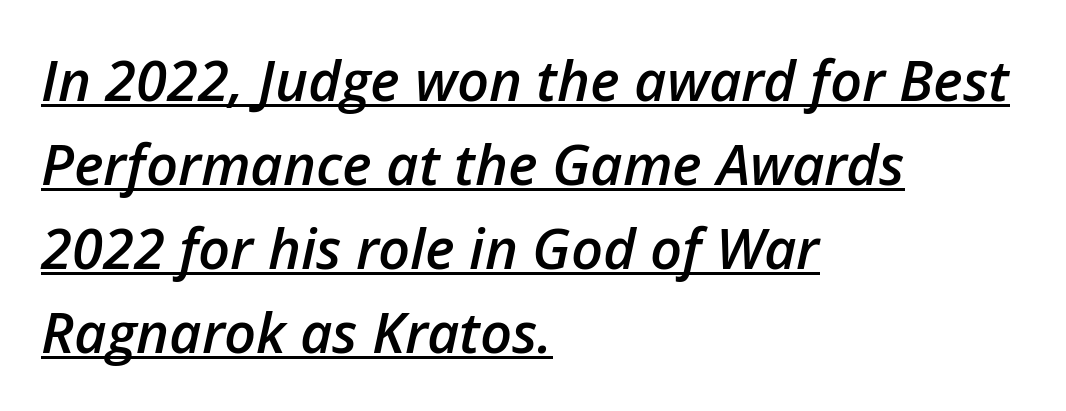
Does a line run under the words? Yes, clearly. Proportional: the letters do not fall into vertical columns. Tracking here is standard; glyphs follow each other at the usual distance. Vertically, the passage feels balanced, rows spaced as you'd expect. Does the weight exceed regular? Yes, but only to semibold.
